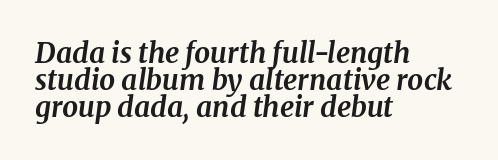
The specimen reads as italic at a glance. To sum up the face: it has serifs. The rendering keeps characters at their native spacing. Its strokes are broad and dark, the hallmark of bold type. Compared with a centered layout, this one pins lines to the left instead.
